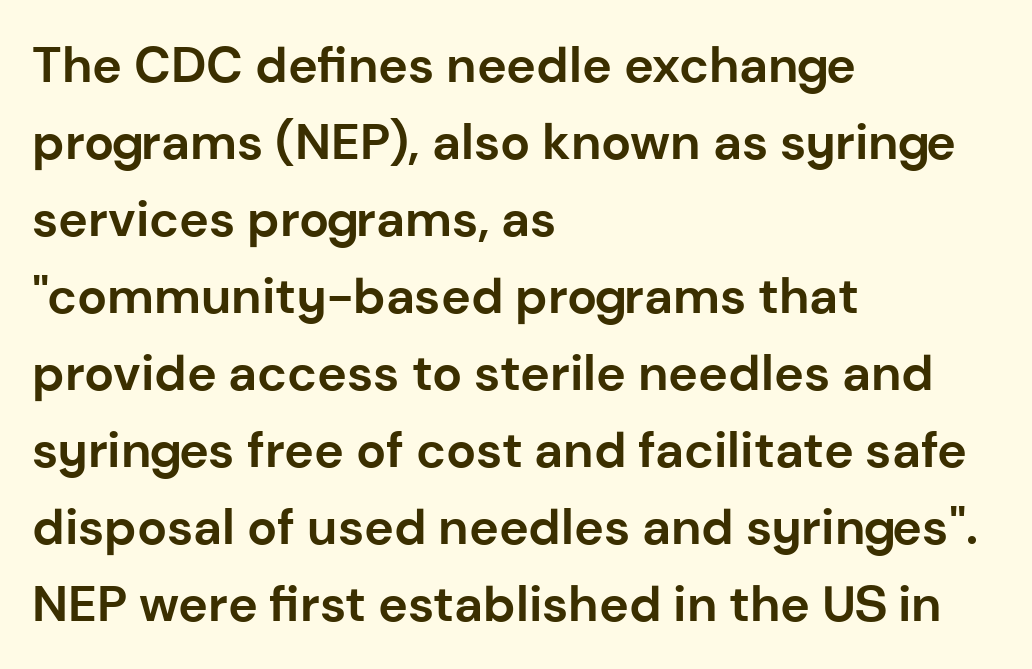
{"serif": "no", "italic": "no", "bold": "yes", "weight": "bold", "width": "normal", "stroke_contrast": "low", "x_height": "medium", "monospaced": "no", "underline": "no", "align": "left", "line_spacing": "normal", "line_spacing_ratio": 1.54, "letter_spacing": "normal", "letter_spacing_em": 0.0, "glyph_px": 50}
